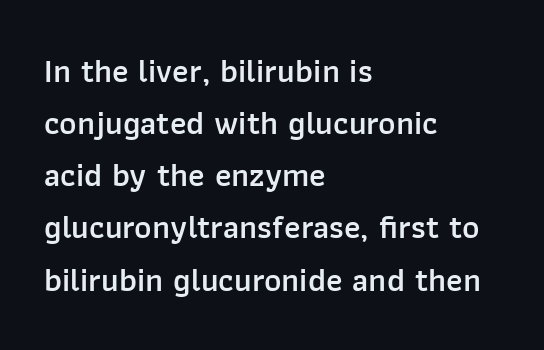
Grotesque or geometric, the face here clearly has no serifs. In terms of leading, this rendering sits right in the middle. As a designer I'd log this as weight 600, semibold. The string is rendered with underlining switched off. Note the varied advance widths — an 'i' is clearly narrower than an 'm'.
